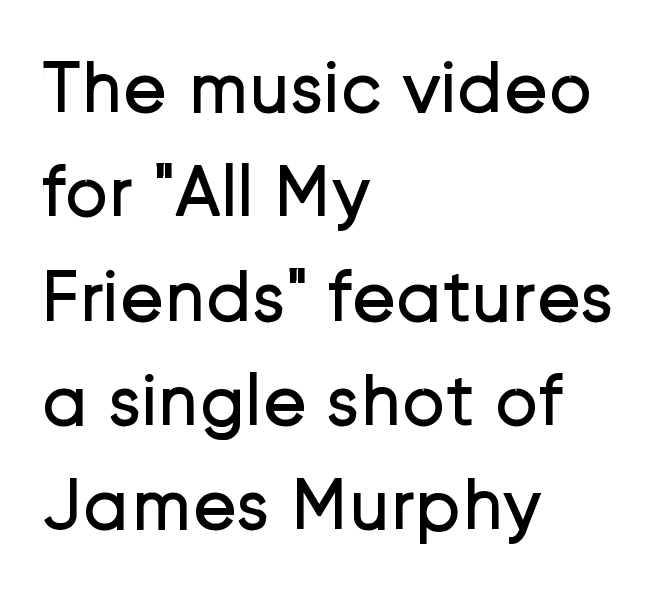
Q: Is the text bold? A: No.
Q: Is the text italic (slanted)? A: No, it is upright.
Q: Is the typeface a serif or a sans-serif typeface? A: Sans-serif.
Q: Is the text underlined? A: No.
Q: How is the paragraph aligned? A: Left-aligned.
Q: Is the spacing between letters normal or unusually wide? A: Normal.
Q: Is the spacing between lines tight, normal or loose? A: Normal.
Q: Width (condensed, normal, or wide)? A: Normal.
Q: Stroke contrast? A: Low.
Q: x-height? A: Medium.
Q: Monospaced? A: No.
